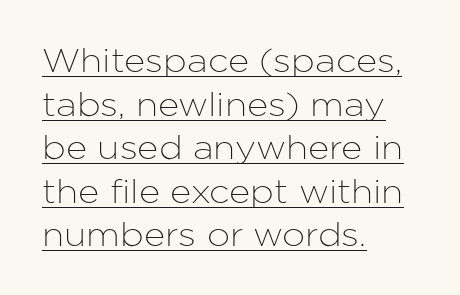
{"serif": "no", "italic": "no", "width": "normal", "stroke_contrast": "low", "x_height": "medium", "monospaced": "no", "underline": "yes", "align": "left", "line_spacing": "normal", "line_spacing_ratio": 1.32, "letter_spacing": "normal", "letter_spacing_em": 0.0, "glyph_px": 33}
